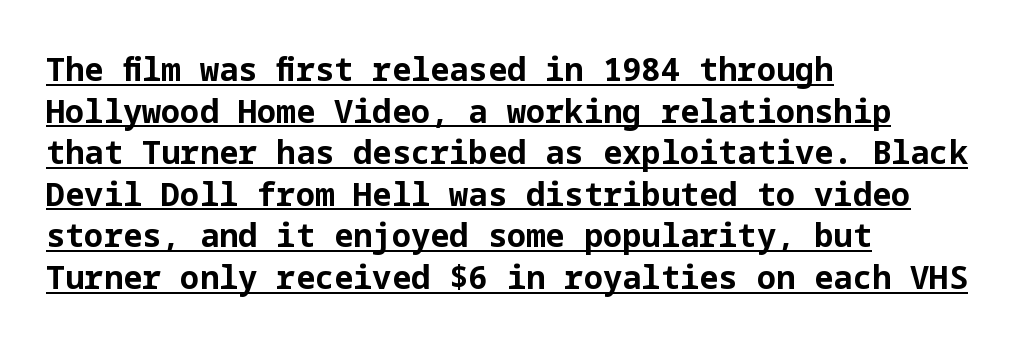
The image shows 32 px bold sans-serif type, upright; set left-aligned, normal line spacing (1.3x), normal letter spacing, underlined; low stroke contrast and a medium x-height.
